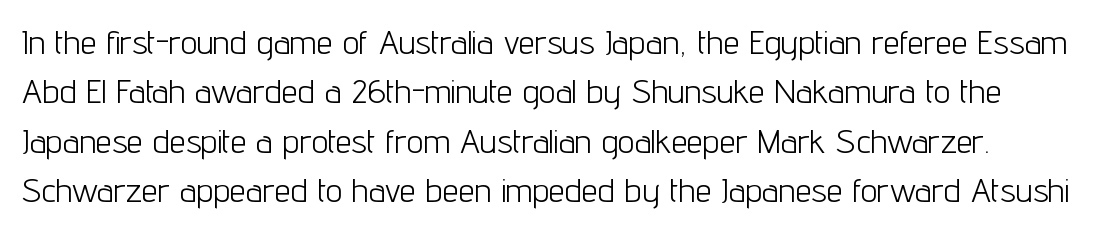
Q: Is the text bold? A: No.
Q: Is the text italic (slanted)? A: No, it is upright.
Q: Is the typeface a serif or a sans-serif typeface? A: Sans-serif.
Q: Is the text underlined? A: No.
Q: Is the spacing between letters normal or unusually wide? A: Normal.
Q: Is the spacing between lines tight, normal or loose? A: Normal.
Q: Width (condensed, normal, or wide)? A: Condensed.
Q: Stroke contrast? A: Low.
Q: x-height? A: Medium.
Q: Monospaced? A: No.
